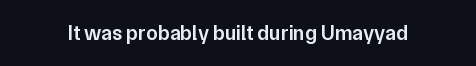
The image shows 21 px text type, upright; set normal letter spacing, not underlined.
